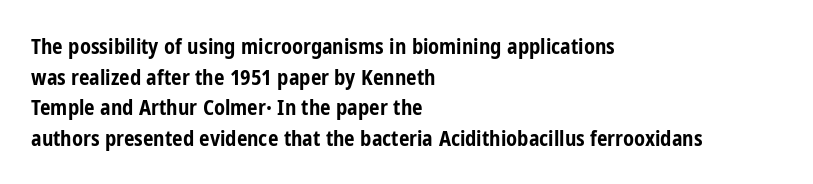
Glyph-to-glyph distance matches everyday printed text. If you drew a line through each stem, it would be perfectly vertical. Horizontal bands of white between lines are of average thickness. Type without underlining. The glyphs have the mass of a bold cut.
